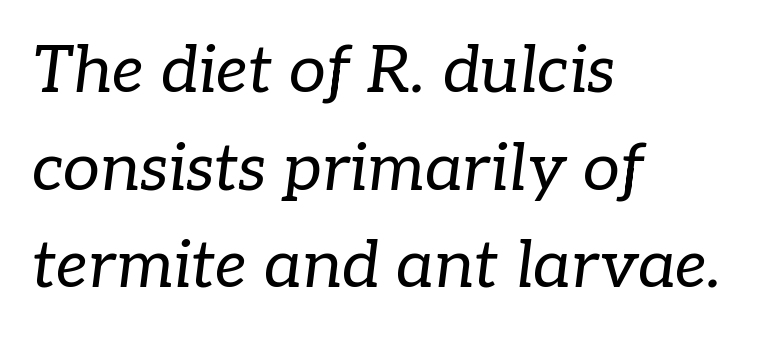
{"serif": "yes", "italic": "yes", "lean": "right", "slant_degrees": 7, "bold": "no", "weight": "regular", "width": "normal", "stroke_contrast": "low", "x_height": "medium", "monospaced": "no", "underline": "no", "align": "left", "line_spacing": "normal", "line_spacing_ratio": 1.48, "letter_spacing": "normal", "letter_spacing_em": 0.0, "glyph_px": 66}
